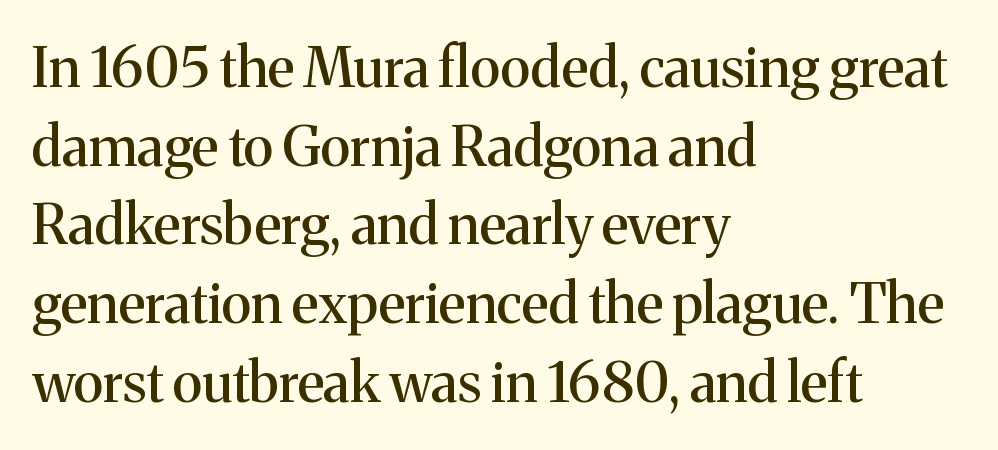
Designer's note — italics off, roman on. Quick note: interline space is typical. Words float on clear page, feet unadorned. Casual observation: everything's shoved over to the left.
